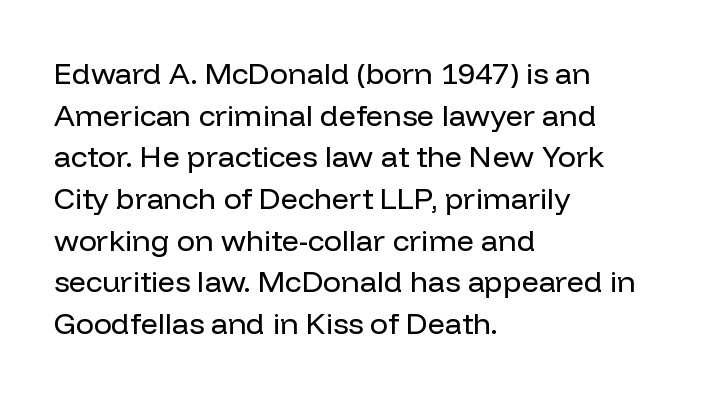
Is there any slant? The stems are plumb. No chunkiness to these letters — they're not bold. The glyphs in this specimen are sans serif. These lines keep a tight, regular rhythm from letter to letter. A normal amount of white space separates one row of letters from the next.
